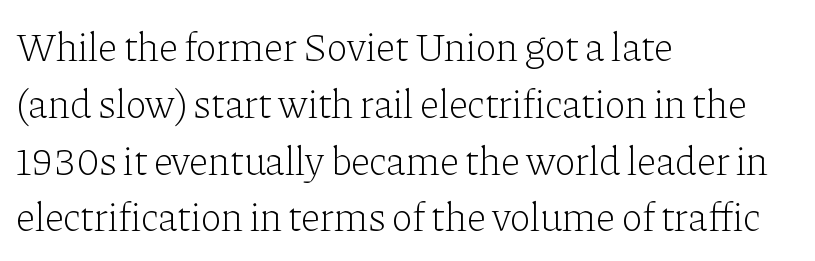
{"serif": "yes", "italic": "no", "bold": "no", "weight": "light", "width": "normal", "stroke_contrast": "low", "x_height": "medium", "monospaced": "no", "underline": "no", "align": "left", "line_spacing": "normal", "line_spacing_ratio": 1.42, "letter_spacing": "normal", "letter_spacing_em": 0.0, "glyph_px": 40}
